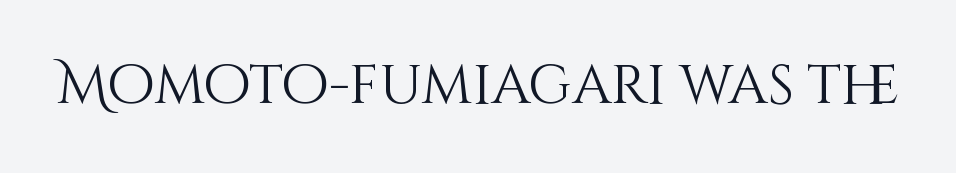
The image shows 55 px light type, upright; set normal letter spacing, not underlined; medium stroke contrast and a large x-height.
